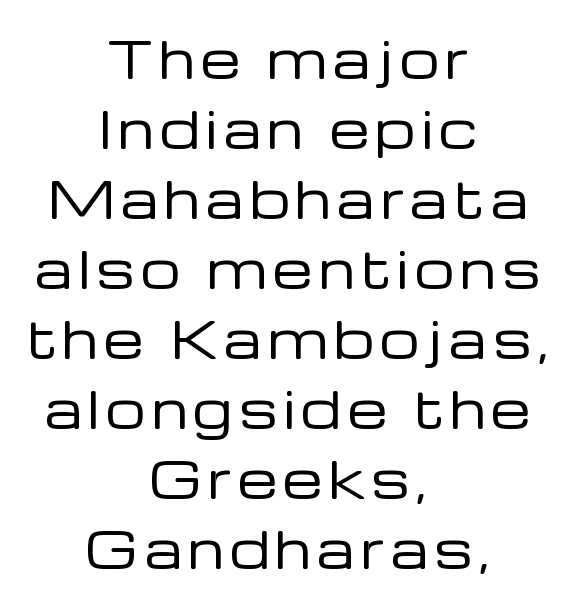
{"serif": "no", "italic": "no", "bold": "no", "weight": "regular", "width": "normal", "stroke_contrast": "low", "x_height": "medium", "monospaced": "no", "underline": "no", "align": "center", "line_spacing": "normal", "line_spacing_ratio": 1.4, "glyph_px": 50}
